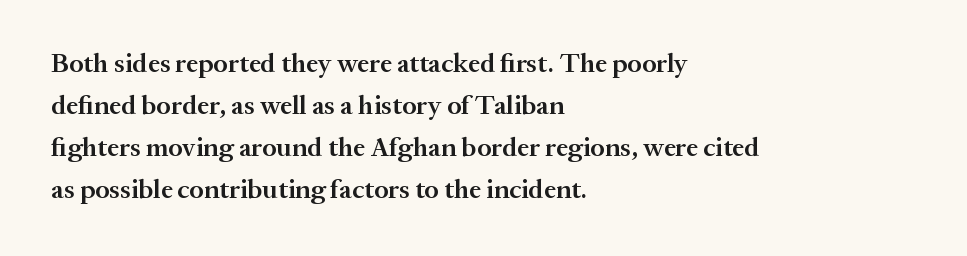
The image shows 27 px text type, upright; set left-aligned, normal line spacing (1.55x), normal letter spacing, not underlined.
